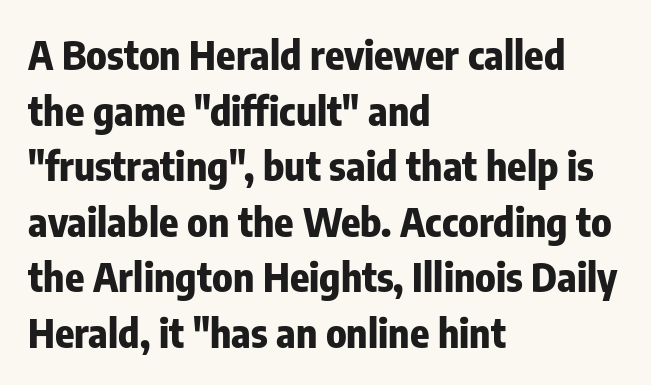
Q: Is the text bold? A: Yes.
Q: Is the text italic (slanted)? A: No, it is upright.
Q: Is the typeface a serif or a sans-serif typeface? A: Sans-serif.
Q: Is the text underlined? A: No.
Q: How is the paragraph aligned? A: Left-aligned.
Q: Is the spacing between letters normal or unusually wide? A: Normal.
Q: Is the spacing between lines tight, normal or loose? A: Normal.
Q: Width (condensed, normal, or wide)? A: Condensed.
Q: Stroke contrast? A: Low.
Q: x-height? A: Medium.
Q: Monospaced? A: No.
